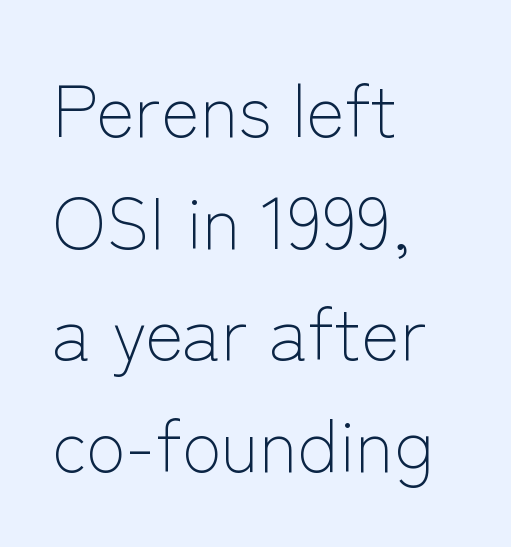
{"serif": "no", "italic": "no", "bold": "no", "weight": "light", "width": "normal", "stroke_contrast": "low", "x_height": "medium", "monospaced": "no", "underline": "no", "align": "left", "line_spacing": "normal", "line_spacing_ratio": 1.53, "letter_spacing": "normal", "letter_spacing_em": 0.0, "glyph_px": 73}
